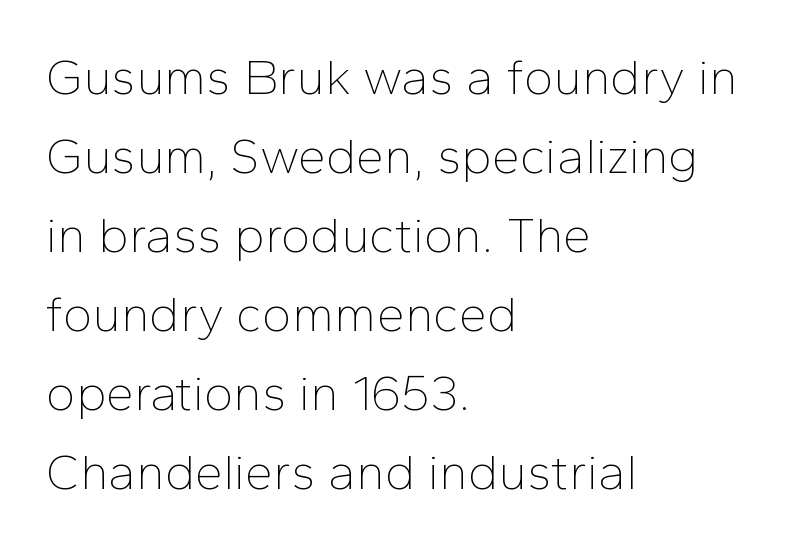
The image shows 50 px thin sans-serif type, upright; set left-aligned, normal line spacing (1.58x), normal letter spacing, not underlined; low stroke contrast and a medium x-height.
